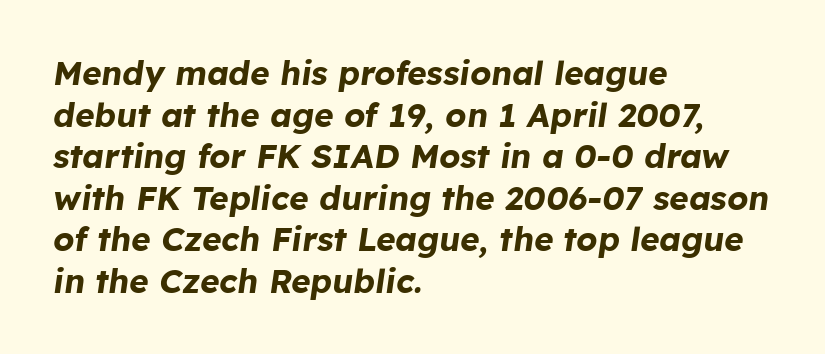
Q: Is the text bold? A: Yes.
Q: Is the text italic (slanted)? A: Yes, it leans right by about 8 degrees.
Q: Is the text underlined? A: No.
Q: How is the paragraph aligned? A: Left-aligned.
Q: Is the spacing between letters normal or unusually wide? A: Normal.
Q: Is the spacing between lines tight, normal or loose? A: Normal.
Q: Width (condensed, normal, or wide)? A: Normal.
Q: Stroke contrast? A: Low.
Q: x-height? A: Medium.
Q: Monospaced? A: No.
